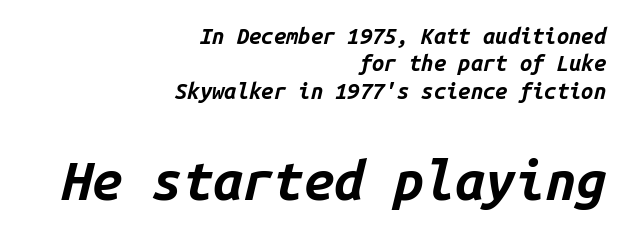
The image shows 54 px bold type, italic (leaning right), monospaced; set right-aligned, normal line spacing (1.25x), normal letter spacing, not underlined; the second (bottom) block is 2.45x larger; low stroke contrast and a medium x-height.
